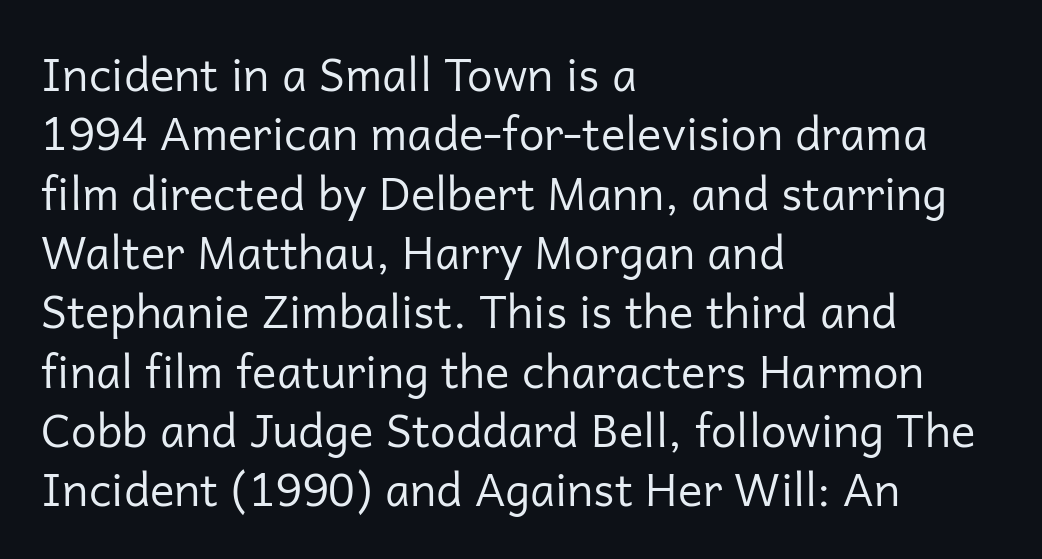
The image shows 46 px regular-weight sans-serif type, upright; set left-aligned, normal line spacing (1.29x), normal letter spacing, not underlined; low stroke contrast and a medium x-height.
